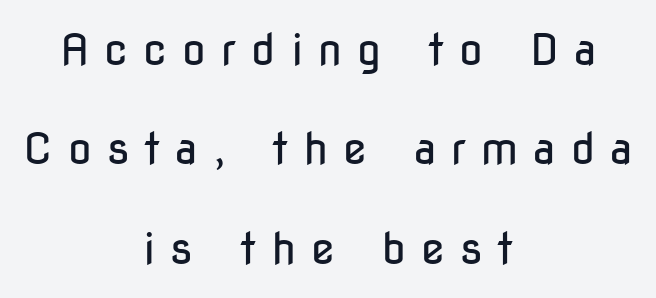
{"serif": "no", "italic": "no", "bold": "no", "weight": "regular", "width": "condensed", "stroke_contrast": "low", "x_height": "medium", "monospaced": "no", "underline": "no", "align": "center", "line_spacing": "loose", "line_spacing_ratio": 2.31, "letter_spacing": "wide", "letter_spacing_em": 0.35, "glyph_px": 43}
